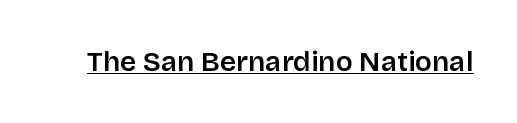
Q: Is the text bold? A: Semi-bold.
Q: Is the text italic (slanted)? A: No, it is upright.
Q: Is the typeface a serif or a sans-serif typeface? A: Sans-serif.
Q: Is the text underlined? A: Yes.
Q: Is the spacing between letters normal or unusually wide? A: Normal.
Q: Width (condensed, normal, or wide)? A: Normal.
Q: Stroke contrast? A: Low.
Q: x-height? A: Large.
Q: Monospaced? A: No.
